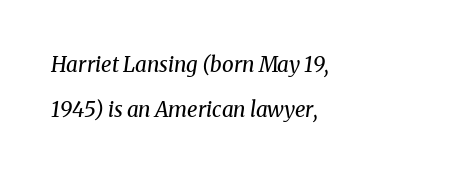
Q: Is the text bold? A: No.
Q: Is the text italic (slanted)? A: Yes, it leans right by about 8 degrees.
Q: Is the text underlined? A: No.
Q: How is the paragraph aligned? A: Left-aligned.
Q: Is the spacing between letters normal or unusually wide? A: Normal.
Q: Is the spacing between lines tight, normal or loose? A: Loose.
